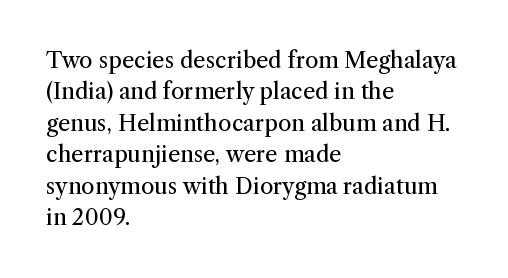
The line-height multiplier appears to be the usual default. The ragged edge is on the right, which tells us the setting is flush left. A typesetter would mark this as roman, not italic. This sample uses plain, unmodified letter spacing. No letter is thick-stroked: the sample isn't bold.
